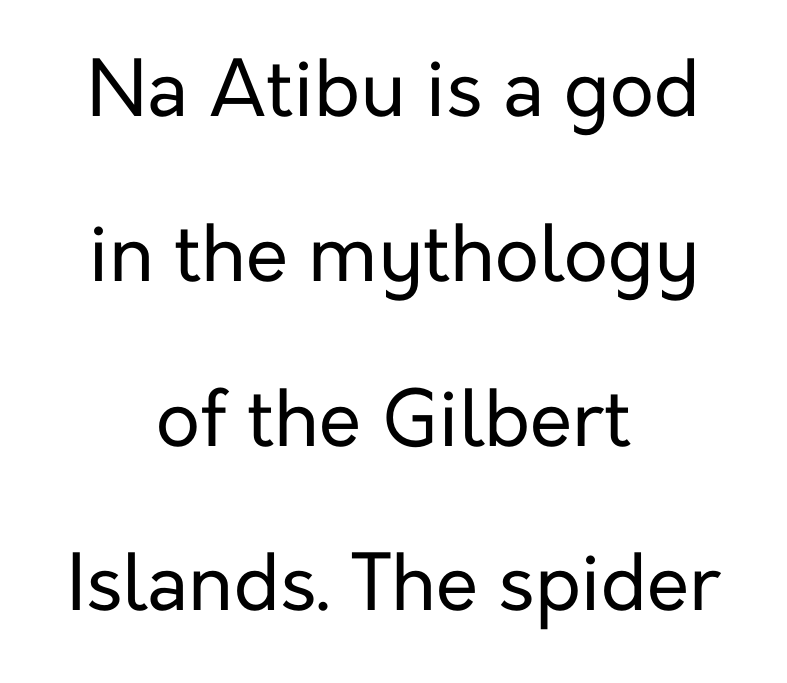
Q: Is the text bold? A: No.
Q: Is the text italic (slanted)? A: No, it is upright.
Q: Is the typeface a serif or a sans-serif typeface? A: Sans-serif.
Q: Is the text underlined? A: No.
Q: How is the paragraph aligned? A: Centered.
Q: Is the spacing between letters normal or unusually wide? A: Normal.
Q: Is the spacing between lines tight, normal or loose? A: Loose.
Q: Width (condensed, normal, or wide)? A: Normal.
Q: Stroke contrast? A: Low.
Q: x-height? A: Medium.
Q: Monospaced? A: No.
